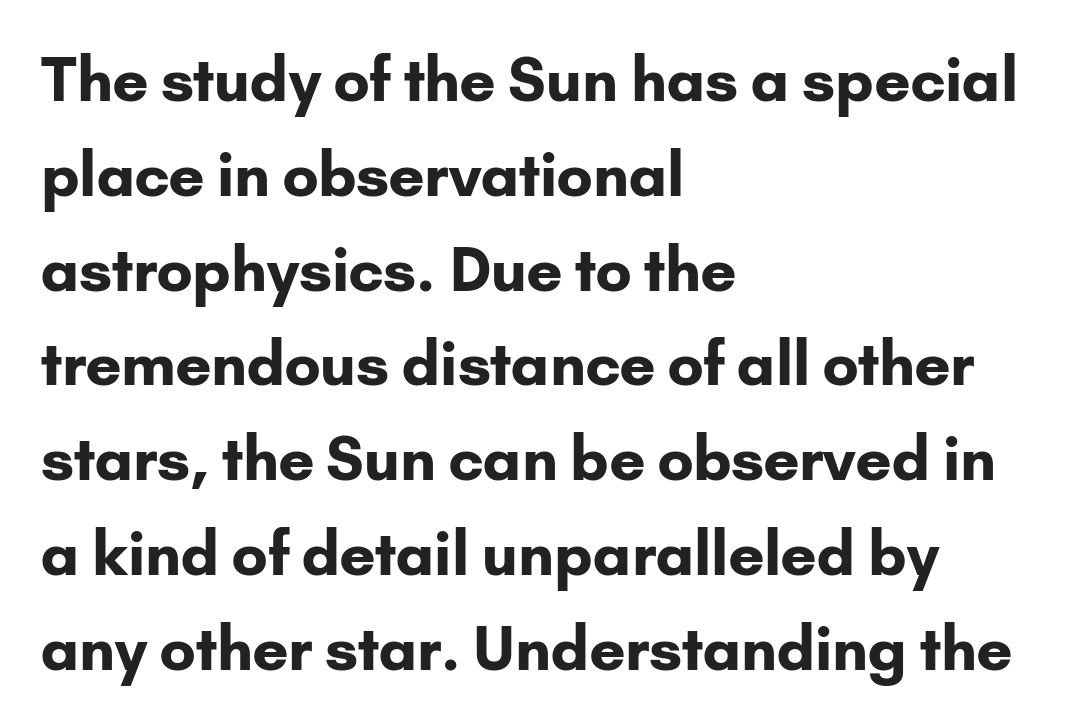
The image shows 60 px bold sans-serif type, upright; set left-aligned, normal line spacing (1.58x), normal letter spacing, not underlined; low stroke contrast and a small x-height.
